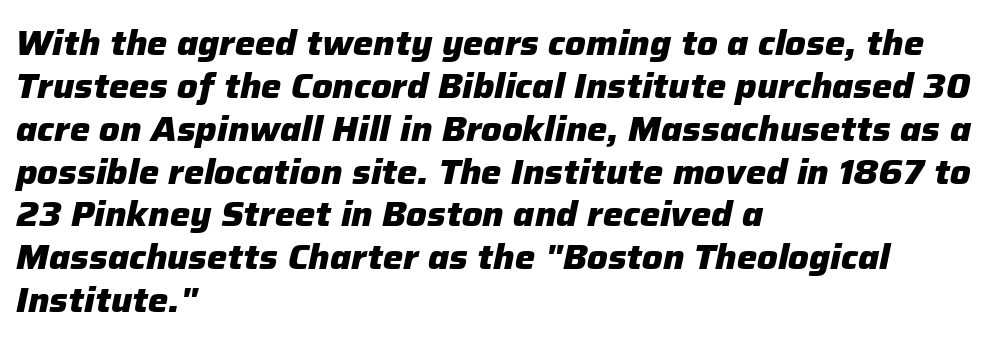
The image shows 34 px heavy type, italic (leaning right); set left-aligned, normal line spacing (1.26x), normal letter spacing, not underlined; low stroke contrast and a medium x-height.
